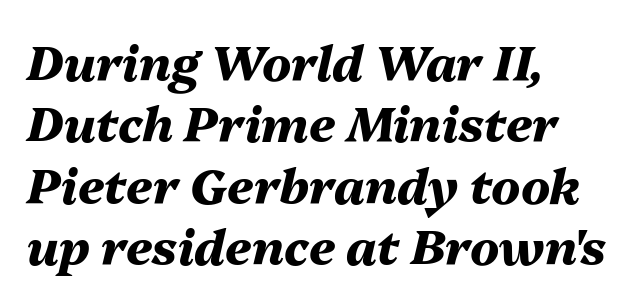
{"italic": "yes", "lean": "right", "slant_degrees": 13, "bold": "yes", "weight": "heavy", "width": "normal", "stroke_contrast": "medium", "x_height": "medium", "monospaced": "no", "underline": "no", "align": "left", "line_spacing": "normal", "line_spacing_ratio": 1.28, "letter_spacing": "normal", "letter_spacing_em": 0.0, "glyph_px": 48}
